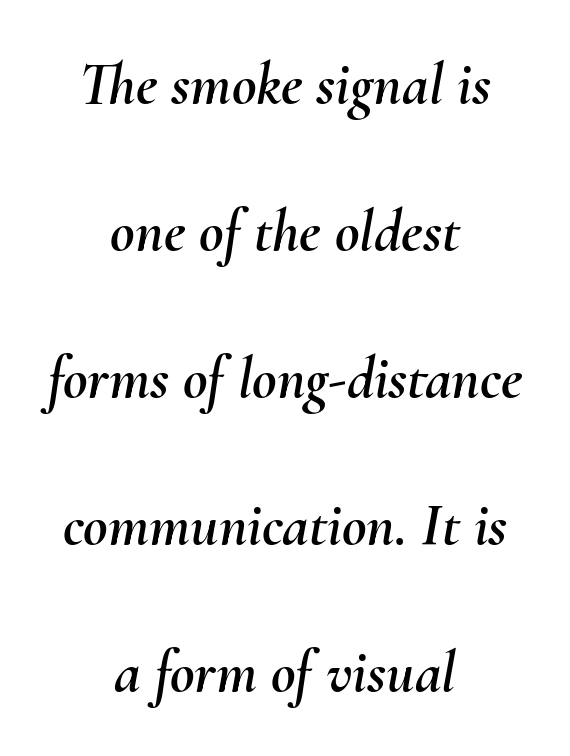
Q: Is the text italic (slanted)? A: Yes, it leans right by about 10 degrees.
Q: Is the text underlined? A: No.
Q: How is the paragraph aligned? A: Centered.
Q: Is the spacing between letters normal or unusually wide? A: Normal.
Q: Is the spacing between lines tight, normal or loose? A: Loose.
Q: Width (condensed, normal, or wide)? A: Normal.
Q: Stroke contrast? A: Medium.
Q: x-height? A: Small.
Q: Monospaced? A: No.
